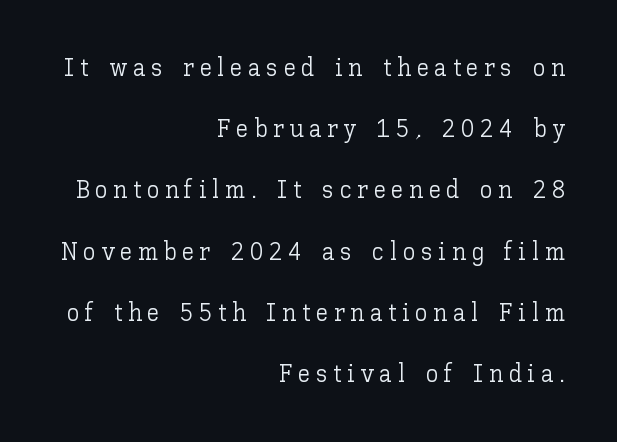
The image shows 25 px text type, upright; set right-aligned, loose line spacing (2.45x), unusually wide letter spacing (+0.22 em), not underlined.
